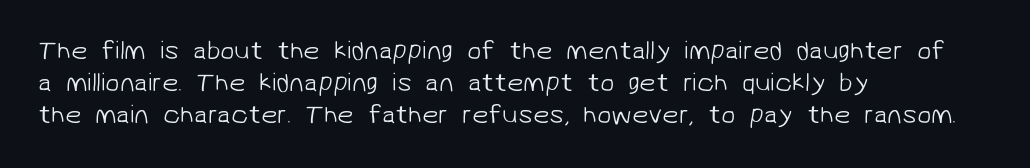
The image shows 26 px text type; set left-aligned, line spacing 1.24x, normal letter spacing, not underlined.
